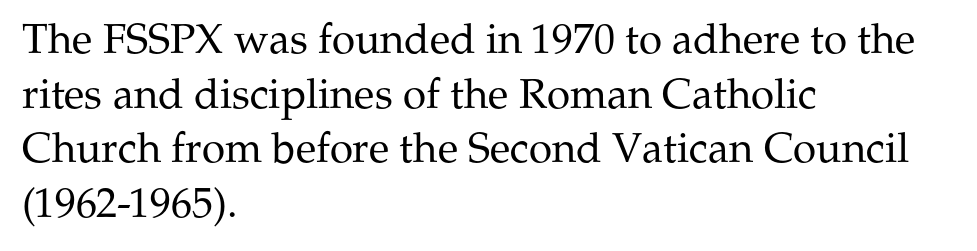
The image shows 42 px regular-weight serif type, upright; set left-aligned, normal line spacing (1.3x), normal letter spacing, not underlined; medium stroke contrast and a medium x-height.
